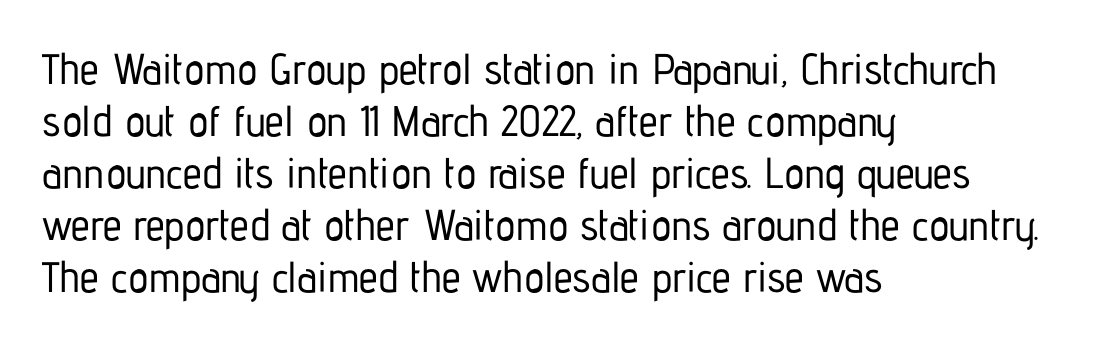
{"serif": "no", "italic": "no", "width": "condensed", "stroke_contrast": "low", "x_height": "medium", "monospaced": "no", "underline": "no", "align": "left", "line_spacing_ratio": 1.21, "letter_spacing": "normal", "letter_spacing_em": 0.0, "glyph_px": 43}
